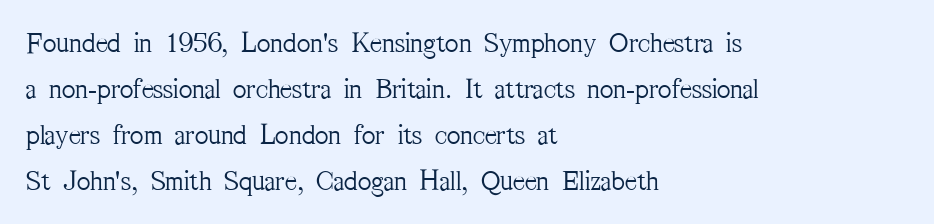
Note: serifs present on the glyphs. Leading: standard. These lines were composed using upright roman letters. Tracking here is standard; glyphs follow each other at the usual distance. Left-aligned paragraph, ragged on the right.
